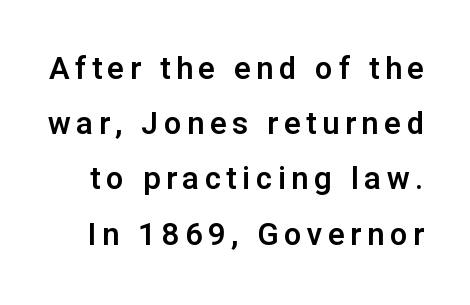
These lines were composed using upright roman letters. A typesetter would call this proportional, since set widths differ per character. The letters carry no serifs — their stems end cleanly without finishing strokes. Bare-footed words on every line.
